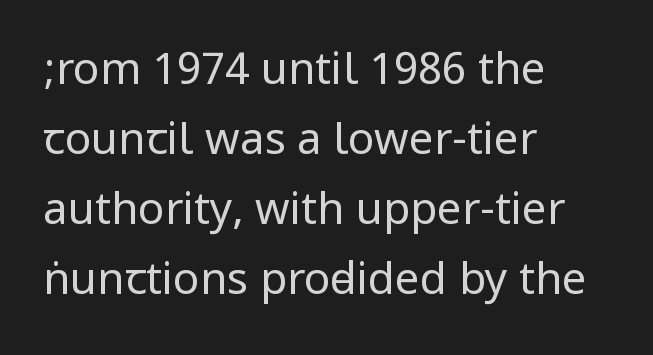
The lettering holds an erect, upright posture throughout. Nothing sits at the stroke ends, so this counts as sans-serif. Is the type heavy? It reads as light-to-regular instead. Here the glyphs are tracked normally, forming tight word shapes. The specimen omits any rule beneath the text block's lines.
